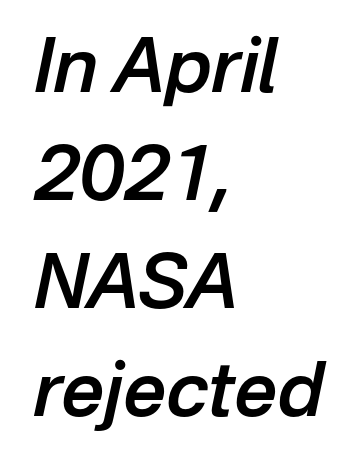
Q: Is the text bold? A: Semi-bold.
Q: Is the text italic (slanted)? A: Yes, it leans right by about 12 degrees.
Q: Is the text underlined? A: No.
Q: How is the paragraph aligned? A: Left-aligned.
Q: Is the spacing between letters normal or unusually wide? A: Normal.
Q: Is the spacing between lines tight, normal or loose? A: Normal.
Q: Width (condensed, normal, or wide)? A: Normal.
Q: Stroke contrast? A: Low.
Q: x-height? A: Medium.
Q: Monospaced? A: No.
